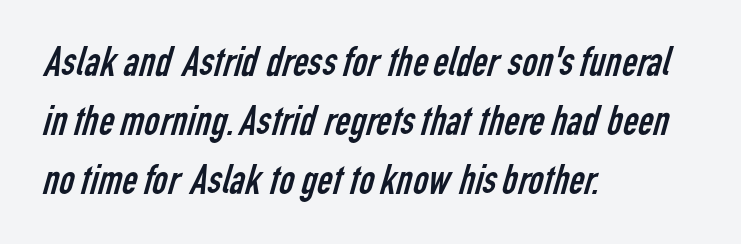
I'd call this a sans setting — the letters go barefoot. The block of text has a typical density, with ordinary space between rows. Reading down the block, your eye returns to a fixed left position each line. Do the characters align in a grid? No, the font is proportional.
